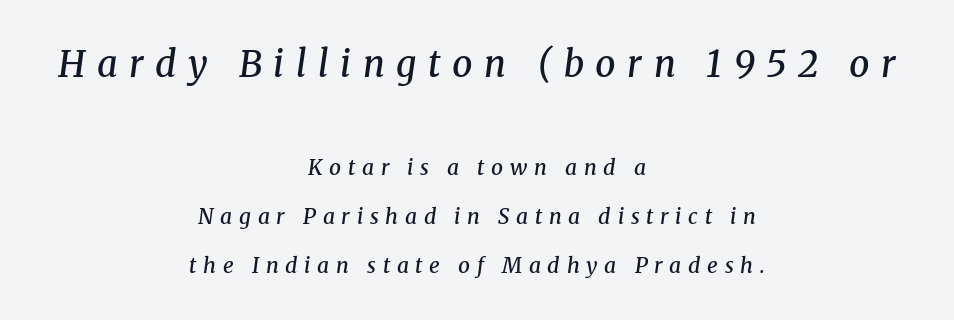
The tracking reads as deliberately expanded to a designer's eye. The characters look somewhat weighty, a semibold short of true bold. You get the large type first, then a drop to smaller type. Character widths vary here, with narrow letters taking less room than wide ones. Airy leading.
